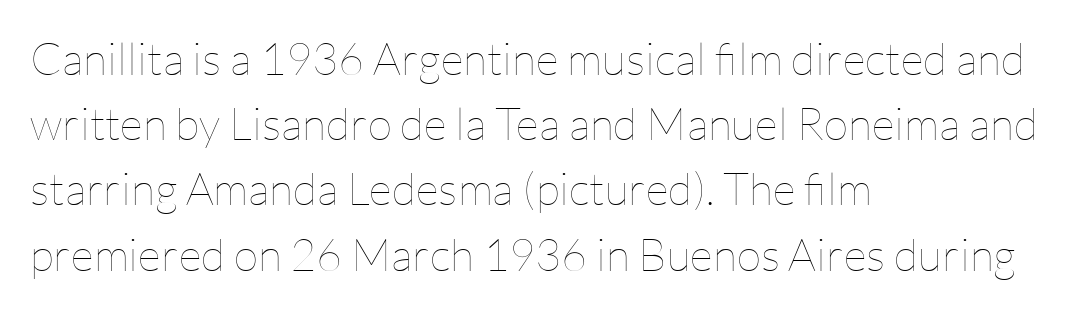
Q: Is the text bold? A: No.
Q: Is the text italic (slanted)? A: No, it is upright.
Q: Is the text underlined? A: No.
Q: How is the paragraph aligned? A: Left-aligned.
Q: Is the spacing between letters normal or unusually wide? A: Normal.
Q: Is the spacing between lines tight, normal or loose? A: Normal.
Q: Width (condensed, normal, or wide)? A: Normal.
Q: Stroke contrast? A: Low.
Q: x-height? A: Medium.
Q: Monospaced? A: No.
